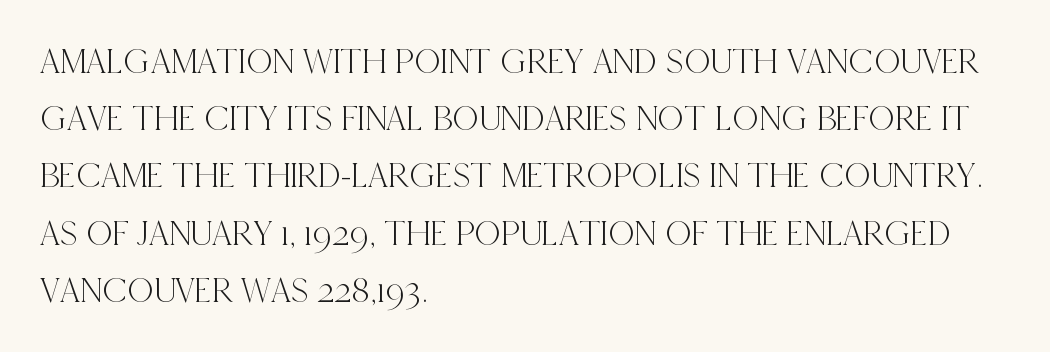
{"serif": "yes", "italic": "no", "width": "condensed", "x_height": "large", "monospaced": "no", "underline": "no", "align": "left", "line_spacing": "normal", "line_spacing_ratio": 1.59, "letter_spacing": "normal", "letter_spacing_em": 0.0, "glyph_px": 36}
